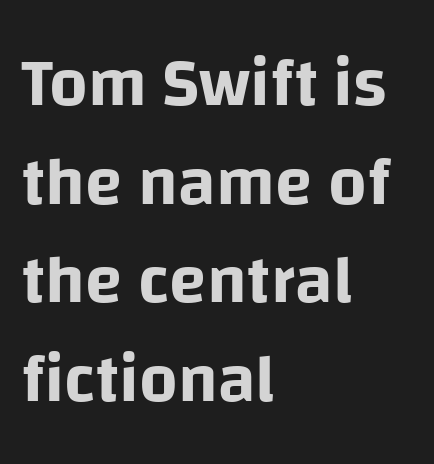
A typesetter would call this proportional, since set widths differ per character. The axis of the letterforms is exactly vertical. Each line starts at the same left margin while the right side varies. The space between consecutive lines is moderate.
